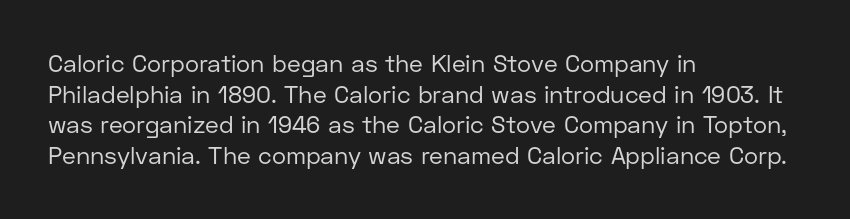
Is the type heavy? It reads as light-to-regular instead. Leftover space on each line is placed entirely after the last word. Characters follow at the spacing the type designer built in. The passage shown stacks its lines at a standard gap.
